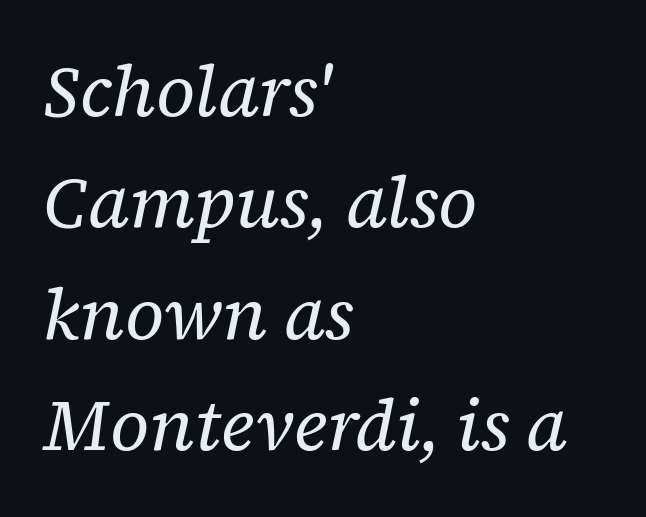
The image shows 71 px regular-weight serif type, italic (leaning right); set left-aligned, normal line spacing (1.57x), normal letter spacing, not underlined; low stroke contrast and a medium x-height.
